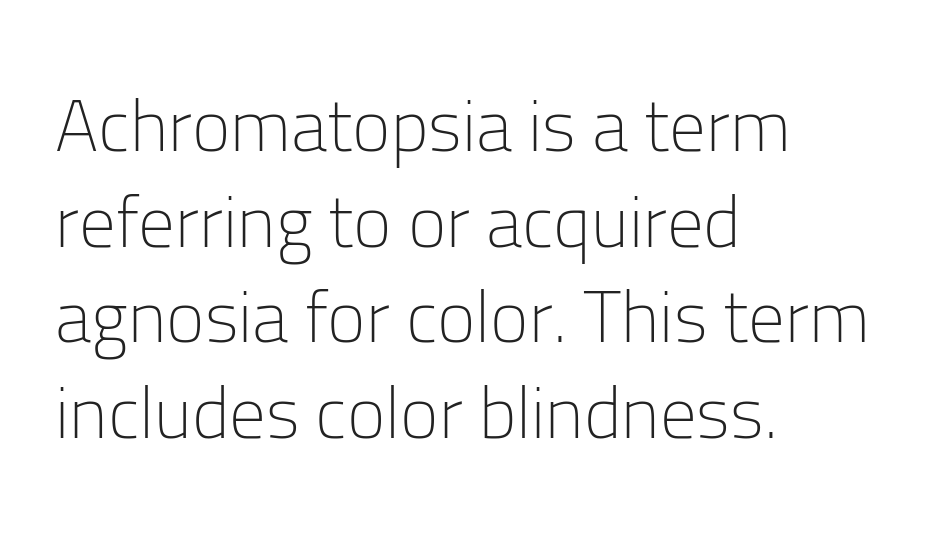
Q: Is the text bold? A: No.
Q: Is the text italic (slanted)? A: No, it is upright.
Q: Is the typeface a serif or a sans-serif typeface? A: Sans-serif.
Q: Is the text underlined? A: No.
Q: How is the paragraph aligned? A: Left-aligned.
Q: Is the spacing between letters normal or unusually wide? A: Normal.
Q: Is the spacing between lines tight, normal or loose? A: Normal.
Q: Width (condensed, normal, or wide)? A: Normal.
Q: Stroke contrast? A: Low.
Q: x-height? A: Medium.
Q: Monospaced? A: No.
